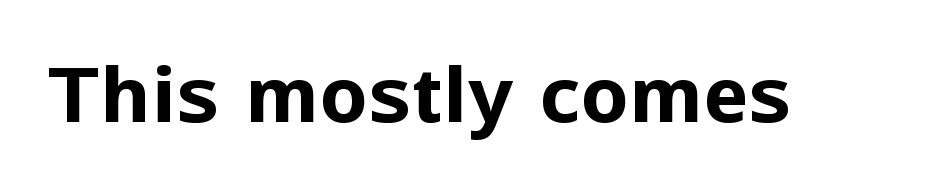
Q: Is the text bold? A: Yes.
Q: Is the text italic (slanted)? A: No, it is upright.
Q: Is the typeface a serif or a sans-serif typeface? A: Sans-serif.
Q: Is the text underlined? A: No.
Q: Is the spacing between letters normal or unusually wide? A: Normal.
Q: Width (condensed, normal, or wide)? A: Normal.
Q: Stroke contrast? A: Low.
Q: x-height? A: Medium.
Q: Monospaced? A: No.
